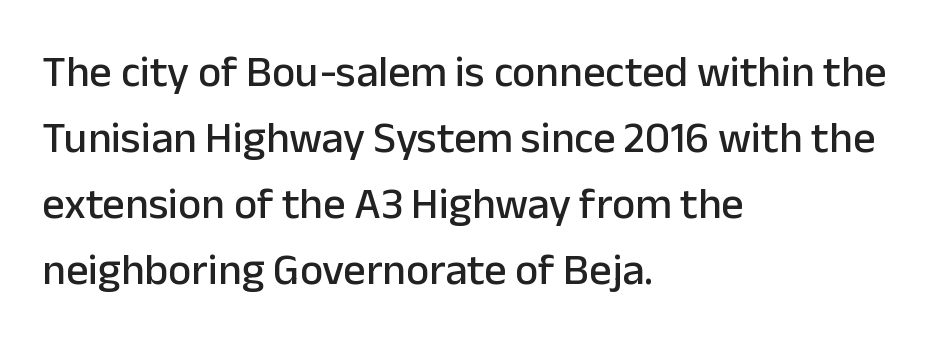
{"serif": "no", "italic": "no", "width": "normal", "stroke_contrast": "low", "x_height": "medium", "monospaced": "no", "underline": "no", "align": "left", "line_spacing": "normal", "line_spacing_ratio": 1.5, "letter_spacing": "normal", "letter_spacing_em": 0.0, "glyph_px": 44}
